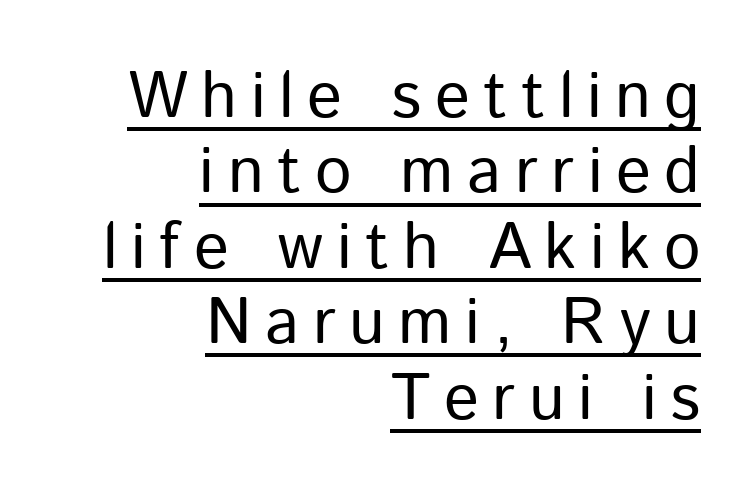
Q: Is the text bold? A: No.
Q: Is the text italic (slanted)? A: No, it is upright.
Q: Is the typeface a serif or a sans-serif typeface? A: Sans-serif.
Q: Is the text underlined? A: Yes.
Q: How is the paragraph aligned? A: Right-aligned.
Q: Is the spacing between letters normal or unusually wide? A: Unusually wide.
Q: Width (condensed, normal, or wide)? A: Normal.
Q: Stroke contrast? A: Low.
Q: x-height? A: Medium.
Q: Monospaced? A: No.
